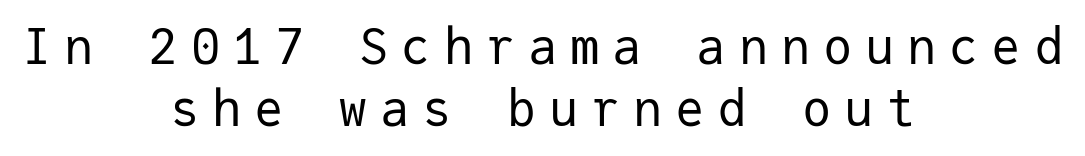
The image shows 49 px regular-weight sans-serif type, upright, monospaced; set centered, normal line spacing (1.27x), unusually wide letter spacing (+0.26 em), not underlined; low stroke contrast and a medium x-height.
